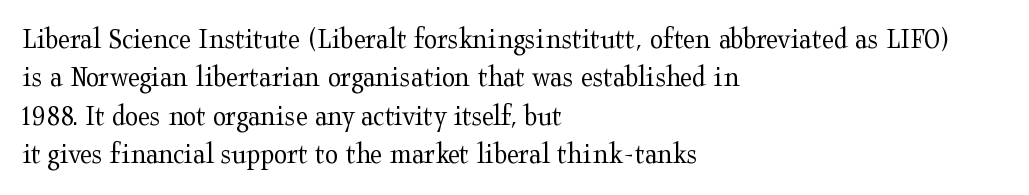
Q: Is the text bold? A: No.
Q: Is the text italic (slanted)? A: No, it is upright.
Q: Is the typeface a serif or a sans-serif typeface? A: Serif.
Q: Is the text underlined? A: No.
Q: How is the paragraph aligned? A: Left-aligned.
Q: Is the spacing between letters normal or unusually wide? A: Normal.
Q: Is the spacing between lines tight, normal or loose? A: Normal.
Q: Width (condensed, normal, or wide)? A: Wide.
Q: Stroke contrast? A: Medium.
Q: x-height? A: Medium.
Q: Monospaced? A: No.
